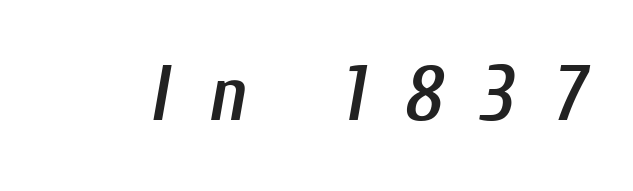
Q: Is the text bold? A: Semi-bold.
Q: Is the text italic (slanted)? A: Yes, it leans right by about 10 degrees.
Q: Is the text underlined? A: No.
Q: Is the spacing between letters normal or unusually wide? A: Unusually wide.
Q: Width (condensed, normal, or wide)? A: Condensed.
Q: Stroke contrast? A: Low.
Q: x-height? A: Medium.
Q: Monospaced? A: No.
